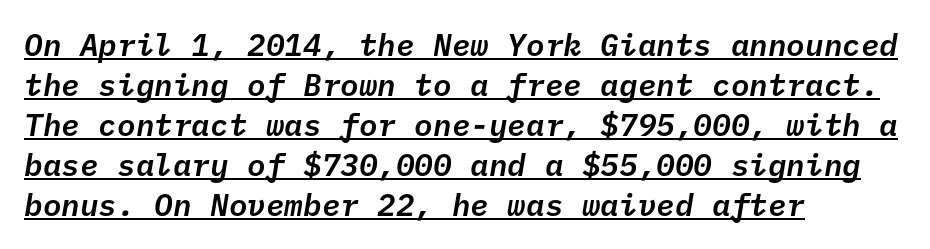
Leading: standard. The rendering uses the underline text-decoration. The rendering anchors every line to the left-hand side. Compared with typical body copy, the letter spacing here is the same. Every character sits at an angle, as italics do.
